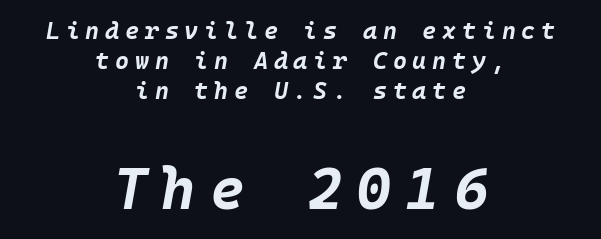
{"italic": "yes", "lean": "right", "slant_degrees": 10, "bold": "yes", "weight": "bold", "width": "normal", "stroke_contrast": "low", "x_height": "large", "underline": "no", "align": "center", "line_spacing": "normal", "line_spacing_ratio": 1.26, "letter_spacing": "wide", "letter_spacing_em": 0.24, "larger_block": "second", "size_ratio": 2.46, "glyph_px": 59}
